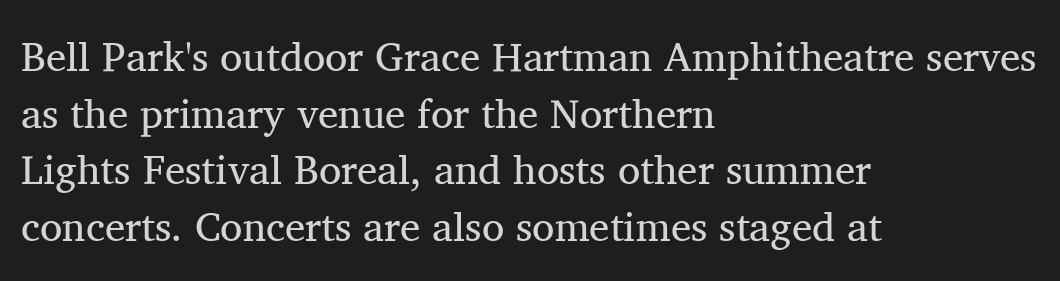
Small tapered or slab feet sit at the stroke ends, so this counts as serif. Weight: regular or lighter. This is roman type, the default non-slanted kind. How are the letters spaced? Ordinarily, with no added tracking.
